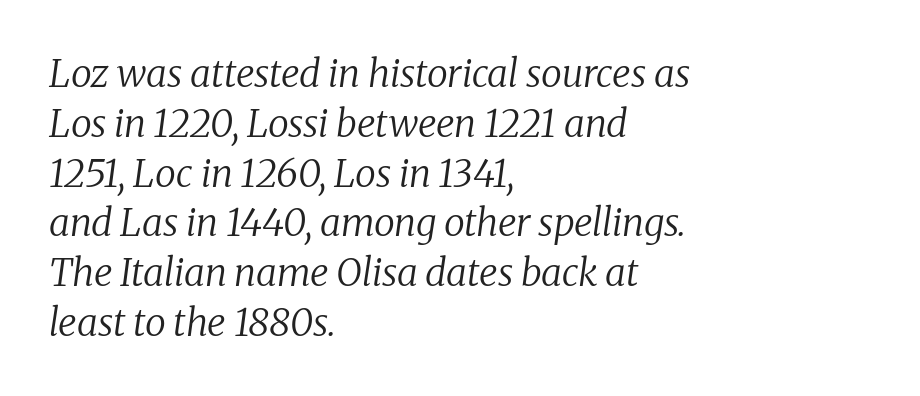
The image shows 38 px regular-weight serif type, italic (leaning right); set left-aligned, normal line spacing (1.31x), normal letter spacing, not underlined; low stroke contrast and a medium x-height.
